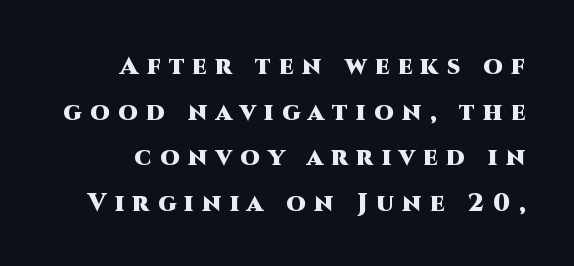
Honestly, the letter spacing is so wide it's the main thing you notice. On the weight axis this lands at bold, roughly 700. Is there any slant? The stems are plumb. Descenders are the only things crossing below the line.
